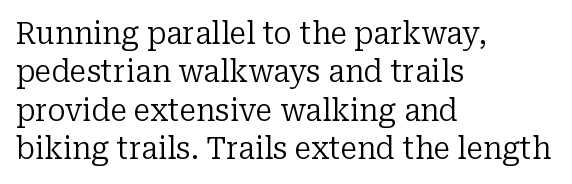
This reads as an unemphasized weight, regular at the heaviest. Rule under the text: the space is simply empty. The face used here is proportionally spaced, like ordinary book or web type. Summary of vertical rhythm: regular, with standard interline spacing. Style check: upright.
